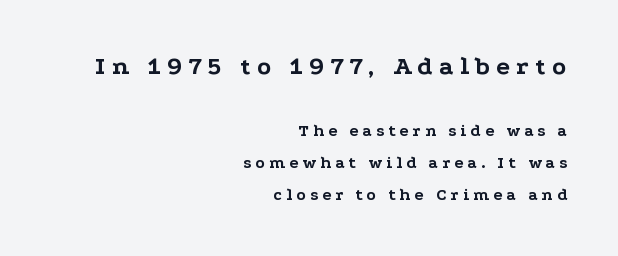
Q: Is the text bold? A: Yes.
Q: Is the text italic (slanted)? A: No, it is upright.
Q: Is the text underlined? A: No.
Q: How is the paragraph aligned? A: Right-aligned.
Q: Is the spacing between letters normal or unusually wide? A: Unusually wide.
Q: Which block of text is set in a larger size, the first (top) or the second (bottom)? A: The first (top) one.
